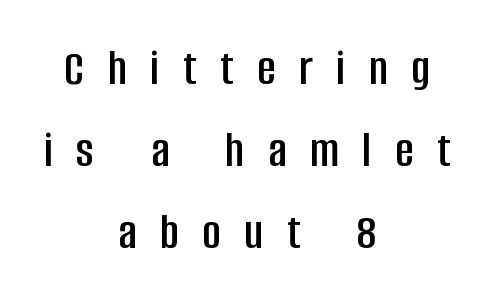
Q: Is the text italic (slanted)? A: No, it is upright.
Q: Is the typeface a serif or a sans-serif typeface? A: Sans-serif.
Q: Is the text underlined? A: No.
Q: How is the paragraph aligned? A: Centered.
Q: Is the spacing between letters normal or unusually wide? A: Unusually wide.
Q: Is the spacing between lines tight, normal or loose? A: Normal.
Q: Width (condensed, normal, or wide)? A: Condensed.
Q: Stroke contrast? A: Low.
Q: x-height? A: Large.
Q: Monospaced? A: No.
